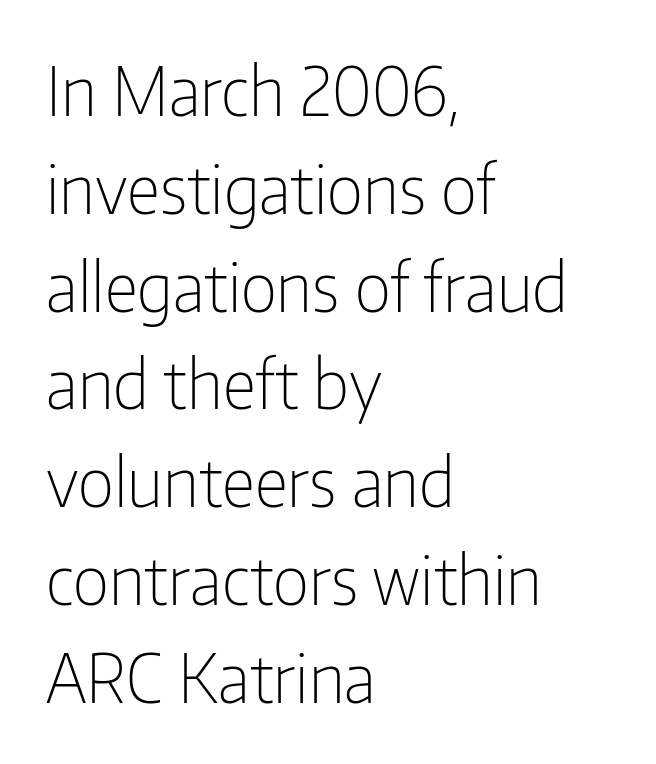
The image shows 67 px light, condensed sans-serif type, upright; set left-aligned, normal line spacing (1.46x), normal letter spacing, not underlined; low stroke contrast and a medium x-height.
